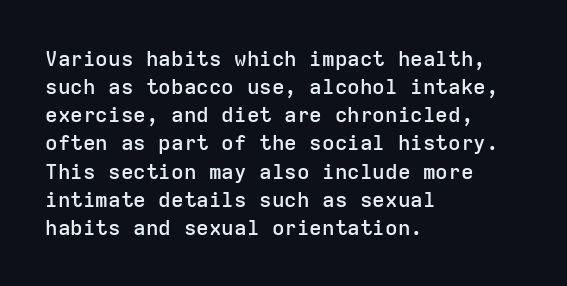
{"italic": "no", "bold": "semi", "underline": "no", "align": "left", "line_spacing": "normal", "line_spacing_ratio": 1.34, "letter_spacing": "normal", "letter_spacing_em": 0.0, "glyph_px": 21}
